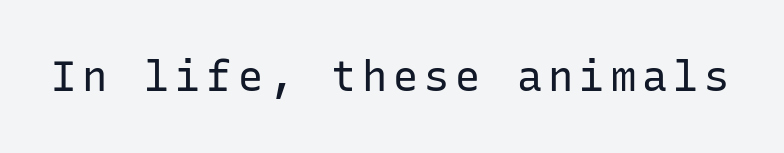
Honestly, there is no underline to notice here at all. Do the letters lean? They stand straight. This reads as an unemphasized weight, regular at the heaviest. Font category for this specimen: sans-serif.
